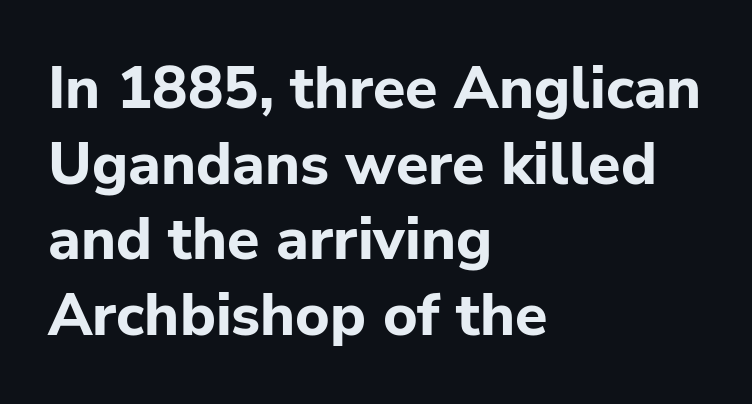
In terms of posture, this sample is upright. These lines are rendered in a variable-pitch font. Glance below the letters and you will spot only blank space. Compared with typical paragraphs, the rows here are spaced about the same.
